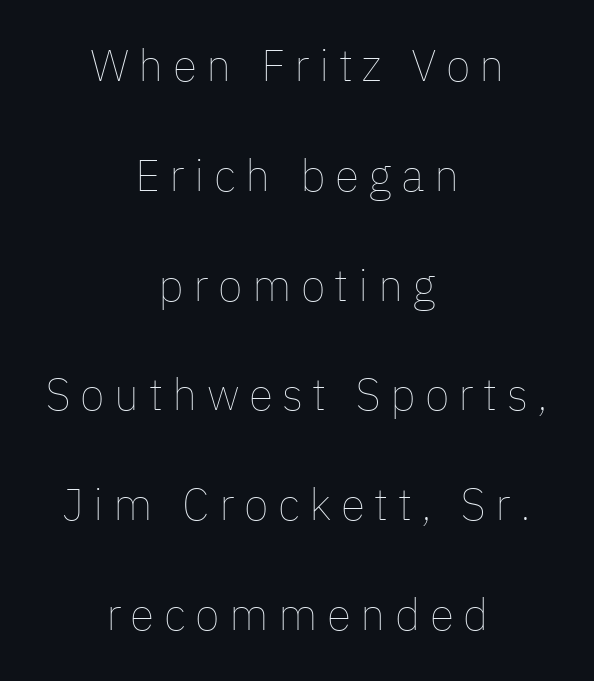
Q: Is the text bold? A: No.
Q: Is the text italic (slanted)? A: No, it is upright.
Q: Is the text underlined? A: No.
Q: How is the paragraph aligned? A: Centered.
Q: Is the spacing between letters normal or unusually wide? A: Unusually wide.
Q: Is the spacing between lines tight, normal or loose? A: Loose.
Q: Width (condensed, normal, or wide)? A: Normal.
Q: Stroke contrast? A: Low.
Q: x-height? A: Medium.
Q: Monospaced? A: No.
